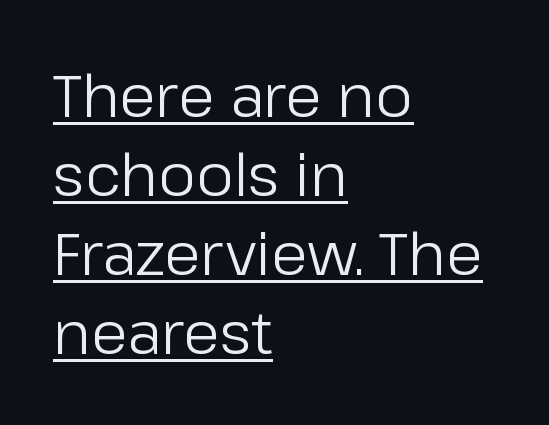
{"serif": "no", "italic": "no", "bold": "no", "weight": "regular", "width": "normal", "stroke_contrast": "low", "x_height": "medium", "monospaced": "no", "underline": "yes", "align": "left", "line_spacing": "normal", "line_spacing_ratio": 1.34, "letter_spacing": "normal", "letter_spacing_em": 0.0, "glyph_px": 59}
